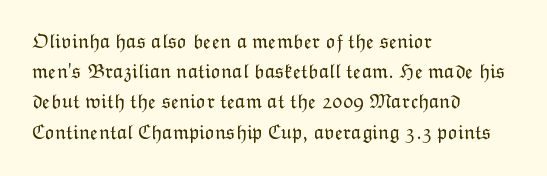
Q: Is the text bold? A: No.
Q: Is the text italic (slanted)? A: No, it is upright.
Q: Is the text underlined? A: No.
Q: How is the paragraph aligned? A: Left-aligned.
Q: Is the spacing between letters normal or unusually wide? A: Normal.
Q: Is the spacing between lines tight, normal or loose? A: Normal.
